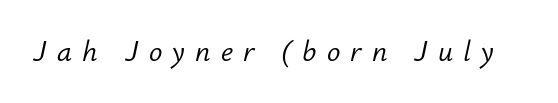
{"italic": "yes", "lean": "right", "slant_degrees": 12, "bold": "no", "weight": "light", "width": "normal", "stroke_contrast": "low", "x_height": "small", "monospaced": "no", "underline": "no", "letter_spacing": "wide", "letter_spacing_em": 0.36, "glyph_px": 28}
